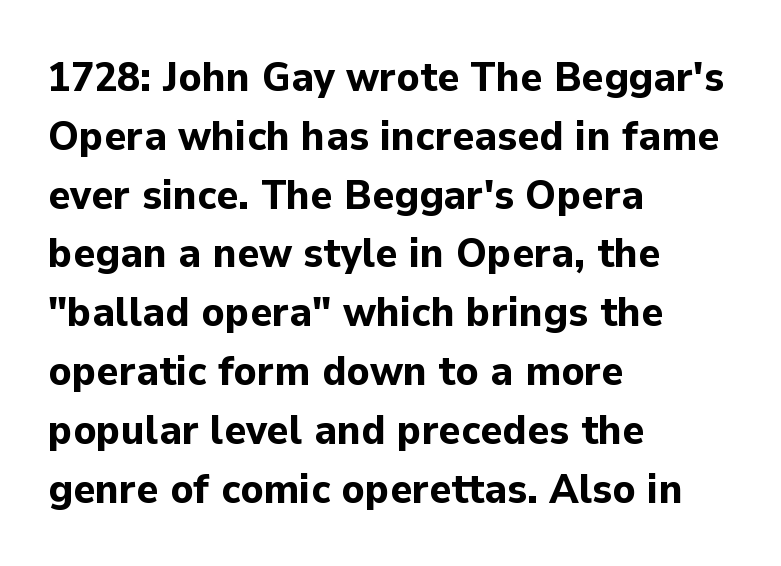
Short note: letters normally spaced. Honestly, there is no underline to notice here at all. The letters advance in unequal steps, a hallmark of proportional type. Typographically, this falls in the sans-serif category.
